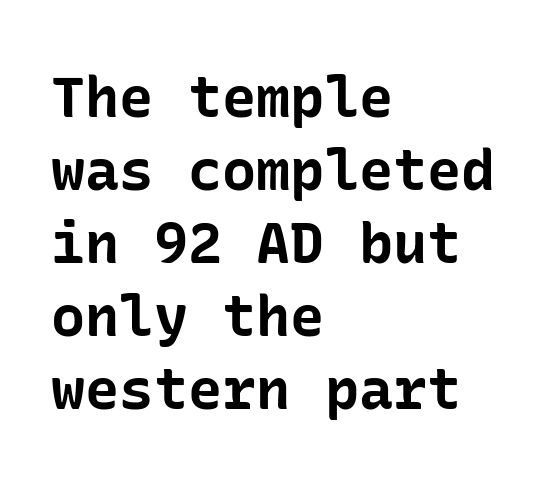
The image shows 57 px bold sans-serif type, upright; set left-aligned, normal line spacing (1.28x), normal letter spacing, not underlined; low stroke contrast and a medium x-height.
